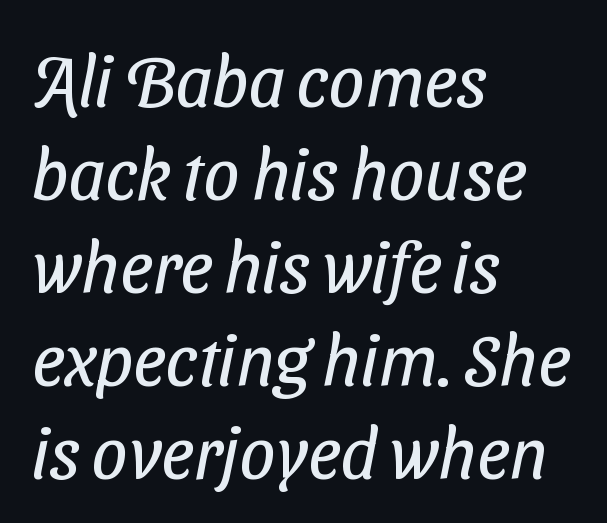
Default kerning and tracking; the words read as compact shapes. Spacing verdict: proportional, widths tailored to each character. What kind of face is this? One without serifs — a sans. Students, observe: this is what conventionally led text looks like. This is not heavy type; no bold has been used. Honestly, there is no underline to notice here at all.
